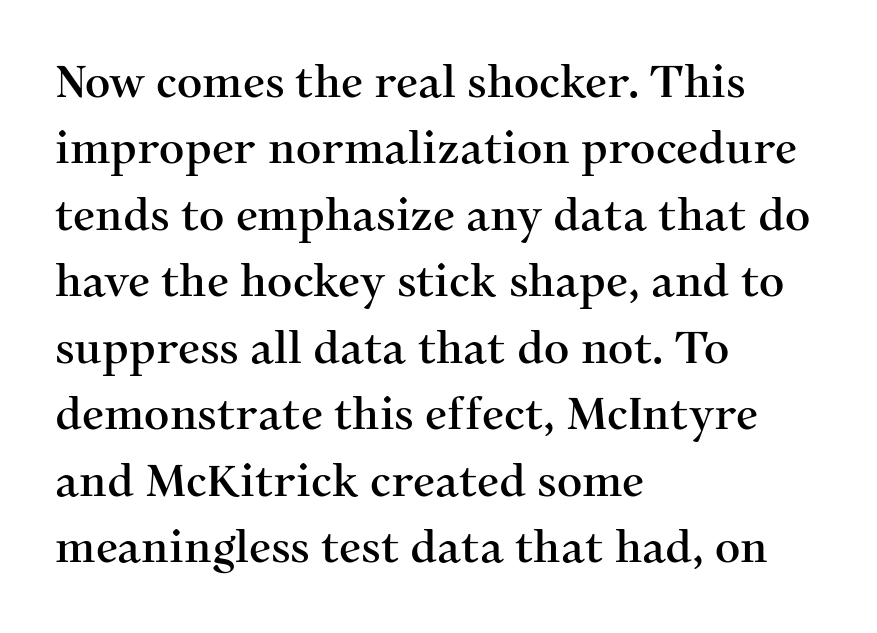
The image shows 44 px serif type, upright; set left-aligned, normal line spacing (1.51x), normal letter spacing, not underlined; medium stroke contrast and a medium x-height.
